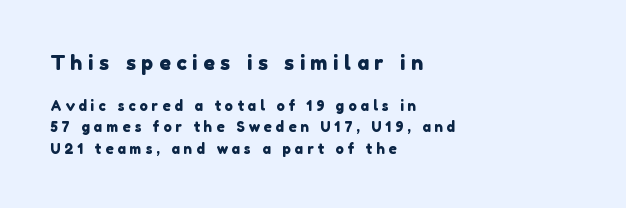
The image shows 20 px text type; set left-aligned, normal line spacing (1.54x), unusually wide letter spacing (+0.29 em), not underlined; the first (top) block is 1.43x larger.
